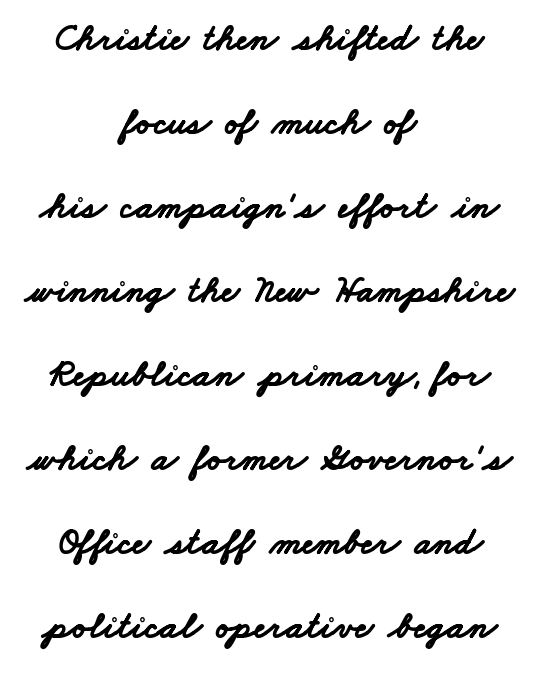
This rendering leaves character spacing at its baseline value. The characters look thick and weighty, a clear bold. The passage shown is typeset with a sans-serif family. Anything drawn beneath the words? Only blank space.
